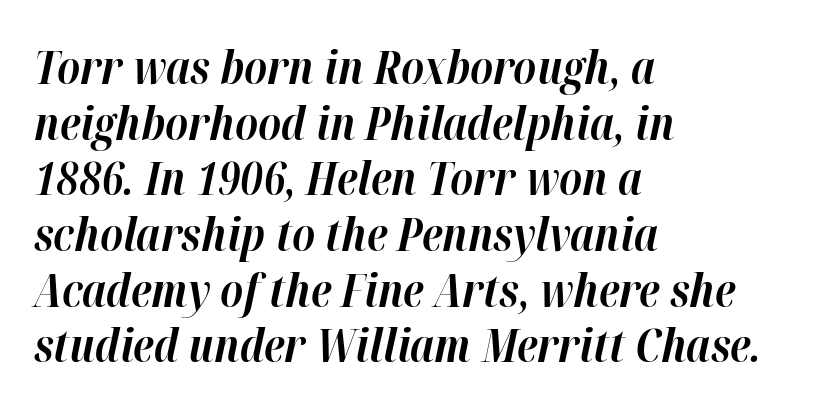
Q: Is the text bold? A: Yes.
Q: Is the text italic (slanted)? A: Yes, it leans right by about 12 degrees.
Q: Is the text underlined? A: No.
Q: How is the paragraph aligned? A: Left-aligned.
Q: Is the spacing between letters normal or unusually wide? A: Normal.
Q: Width (condensed, normal, or wide)? A: Normal.
Q: Stroke contrast? A: High.
Q: x-height? A: Medium.
Q: Monospaced? A: No.
